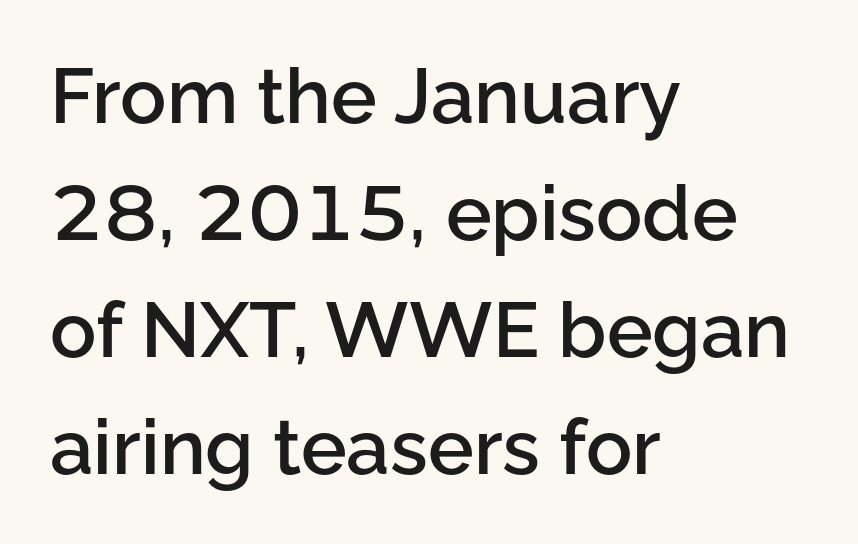
The image shows 77 px semibold sans-serif type, upright; set left-aligned, normal line spacing (1.52x), normal letter spacing, not underlined; low stroke contrast and a medium x-height.
